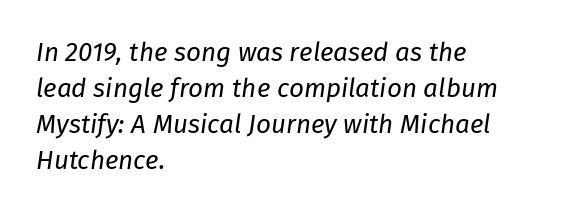
{"italic": "yes", "lean": "right", "slant_degrees": 8, "bold": "no", "underline": "no", "align": "left", "line_spacing": "normal", "line_spacing_ratio": 1.39, "letter_spacing": "normal", "letter_spacing_em": 0.0, "glyph_px": 26}
